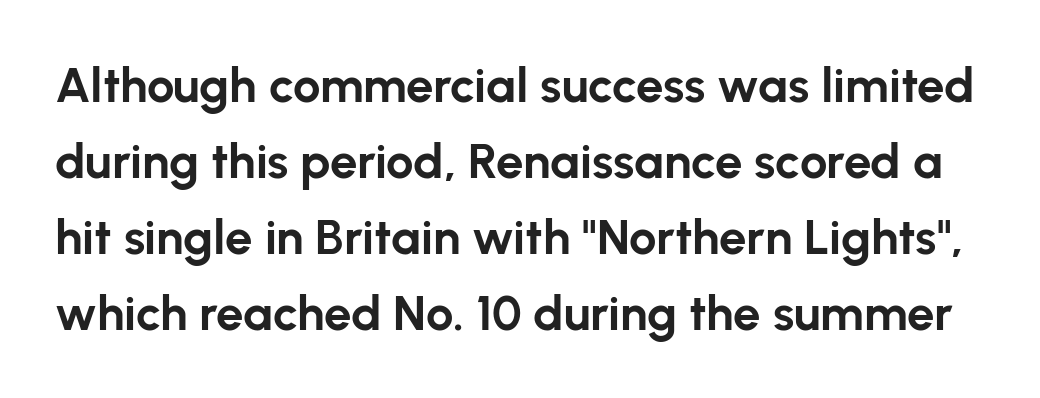
{"serif": "no", "italic": "no", "bold": "yes", "weight": "bold", "width": "normal", "stroke_contrast": "low", "x_height": "medium", "monospaced": "no", "underline": "no", "line_spacing": "normal", "line_spacing_ratio": 1.55, "letter_spacing": "normal", "letter_spacing_em": 0.0, "glyph_px": 49}
